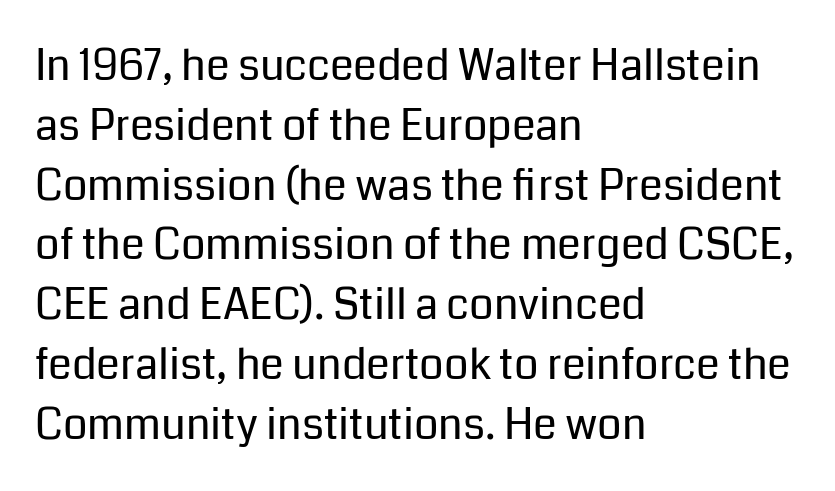
Summary of weight: not heavy and not bold. Caption: multi-line text, flush left, ragged right. This sample uses an upright cut, with every glyph sitting square on the baseline. Leading: standard.
